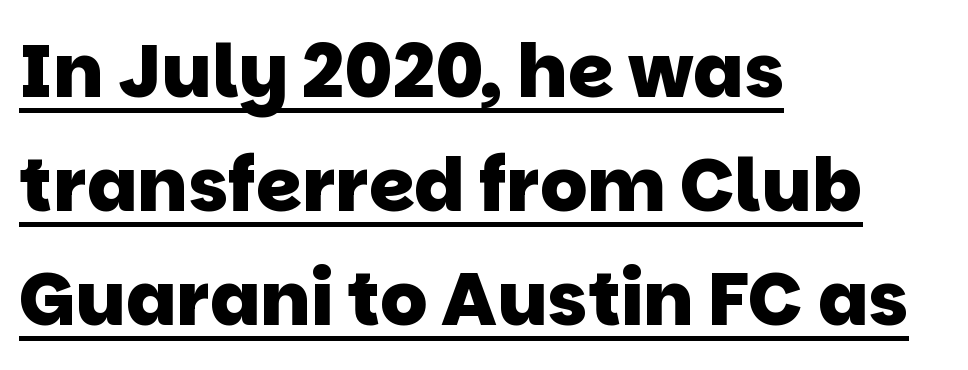
Q: Is the text bold? A: Yes.
Q: Is the typeface a serif or a sans-serif typeface? A: Sans-serif.
Q: Is the text underlined? A: Yes.
Q: How is the paragraph aligned? A: Left-aligned.
Q: Is the spacing between letters normal or unusually wide? A: Normal.
Q: Is the spacing between lines tight, normal or loose? A: Normal.
Q: Width (condensed, normal, or wide)? A: Normal.
Q: Stroke contrast? A: Low.
Q: x-height? A: Large.
Q: Monospaced? A: No.
